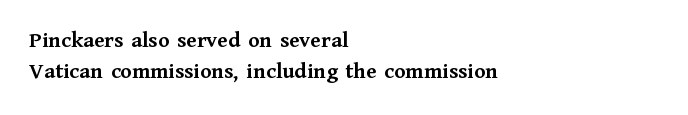
If you drew a line through each stem, it would be perfectly vertical. The face used here has the dense, thick strokes of a bold. All the whitespace from short lines collects on the right. Observe the ordinary spacing: letters are neighbours, not strangers. Rule under the text: the space is simply empty.
